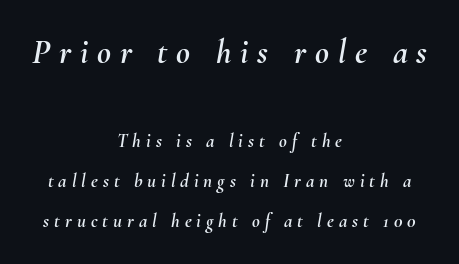
The image shows 34 px text type, italic (leaning right); set centered, loose line spacing (2.09x), unusually wide letter spacing (+0.26 em), not underlined; the first (top) block is 1.79x larger; medium stroke contrast and a small x-height.
